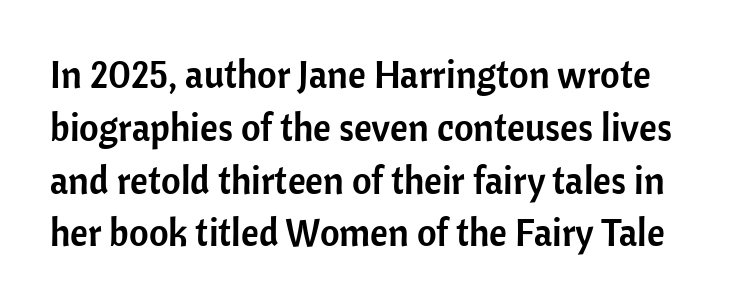
Q: Is the text italic (slanted)? A: No, it is upright.
Q: Is the typeface a serif or a sans-serif typeface? A: Sans-serif.
Q: Is the text underlined? A: No.
Q: Is the spacing between letters normal or unusually wide? A: Normal.
Q: Is the spacing between lines tight, normal or loose? A: Normal.
Q: Width (condensed, normal, or wide)? A: Normal.
Q: Stroke contrast? A: Low.
Q: x-height? A: Medium.
Q: Monospaced? A: No.
